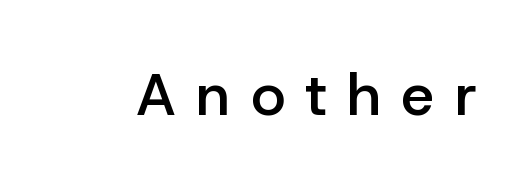
{"serif": "no", "italic": "no", "bold": "semi", "weight": "semibold", "width": "normal", "stroke_contrast": "low", "x_height": "medium", "monospaced": "no", "underline": "no", "letter_spacing": "wide", "letter_spacing_em": 0.35, "glyph_px": 59}
